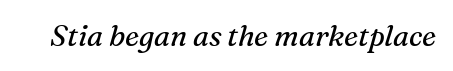
Q: Is the text bold? A: No.
Q: Is the text italic (slanted)? A: Yes, it leans right by about 16 degrees.
Q: Is the typeface a serif or a sans-serif typeface? A: Serif.
Q: Is the text underlined? A: No.
Q: Is the spacing between letters normal or unusually wide? A: Normal.
Q: Width (condensed, normal, or wide)? A: Normal.
Q: Stroke contrast? A: Medium.
Q: x-height? A: Medium.
Q: Monospaced? A: No.
